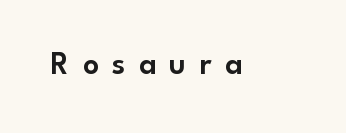
The letters stand straight up with perfectly vertical stems. Spacing verdict: proportional, widths tailored to each character. Observe the wide spacing: letters keep a clear distance from each other. Check the space under the baseline: it is left empty.
